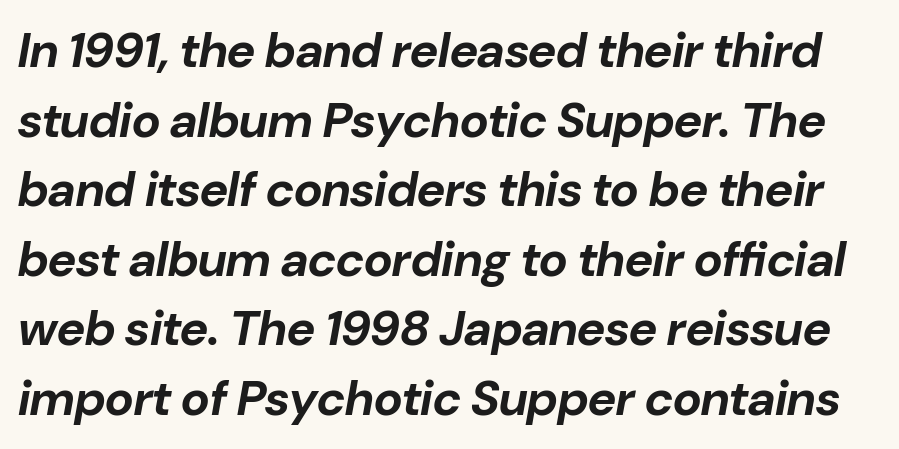
{"italic": "yes", "lean": "right", "slant_degrees": 10, "bold": "yes", "weight": "bold", "width": "normal", "stroke_contrast": "low", "x_height": "medium", "monospaced": "no", "underline": "no", "line_spacing": "normal", "line_spacing_ratio": 1.42, "letter_spacing": "normal", "letter_spacing_em": 0.0, "glyph_px": 49}
